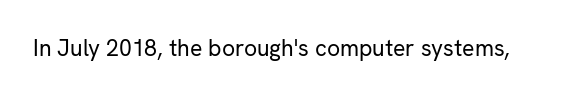
{"italic": "no", "bold": "no", "underline": "no", "letter_spacing": "normal", "letter_spacing_em": 0.0, "glyph_px": 23}
